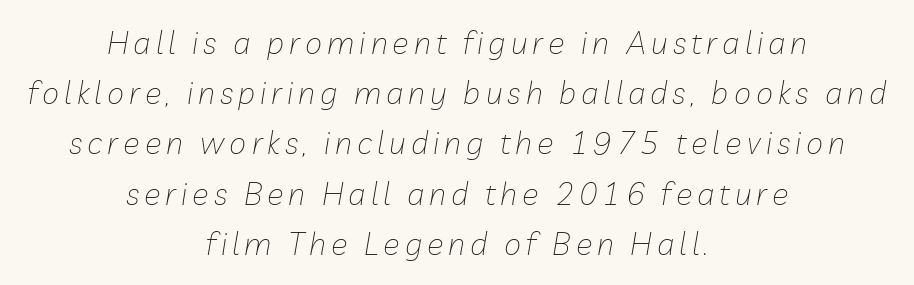
The image shows 31 px thin type, italic (leaning right); set centered, normal line spacing (1.62x), not underlined; low stroke contrast and a medium x-height.
